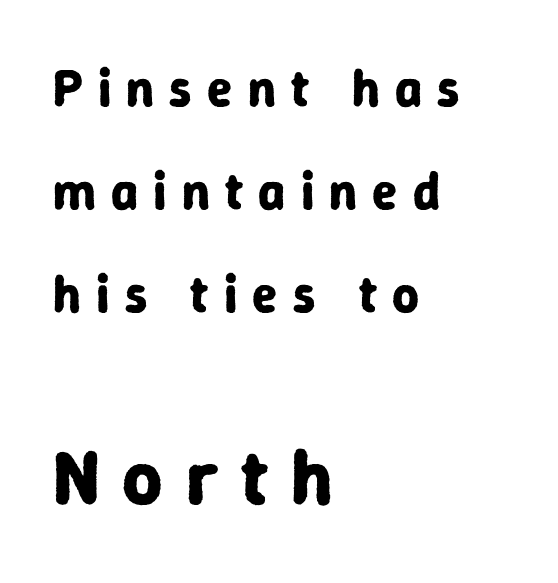
The image shows 78 px bold sans-serif type, upright; set left-aligned, loose line spacing (1.98x), unusually wide letter spacing (+0.29 em), not underlined; the second (bottom) block is 1.5x larger; low stroke contrast and a medium x-height.
